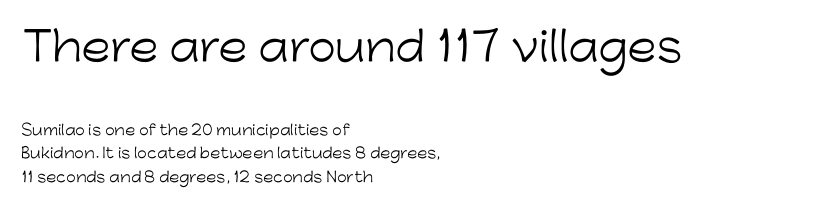
Q: Is the text bold? A: No.
Q: Is the text italic (slanted)? A: No, it is upright.
Q: Is the typeface a serif or a sans-serif typeface? A: Sans-serif.
Q: Is the text underlined? A: No.
Q: How is the paragraph aligned? A: Left-aligned.
Q: Is the spacing between letters normal or unusually wide? A: Normal.
Q: Is the spacing between lines tight, normal or loose? A: Normal.
Q: Which block of text is set in a larger size, the first (top) or the second (bottom)? A: The first (top) one.
Q: Width (condensed, normal, or wide)? A: Normal.
Q: Stroke contrast? A: Low.
Q: x-height? A: Medium.
Q: Monospaced? A: No.
